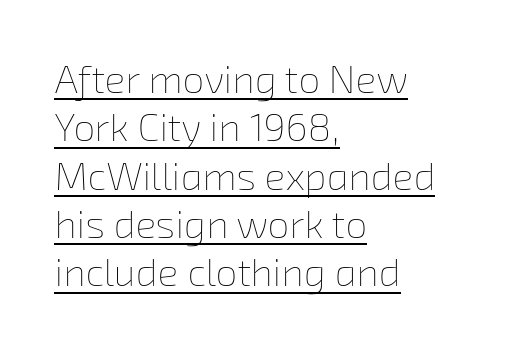
Q: Is the text bold? A: No.
Q: Is the text underlined? A: Yes.
Q: How is the paragraph aligned? A: Left-aligned.
Q: Is the spacing between letters normal or unusually wide? A: Normal.
Q: Width (condensed, normal, or wide)? A: Normal.
Q: Stroke contrast? A: Low.
Q: x-height? A: Medium.
Q: Monospaced? A: No.
